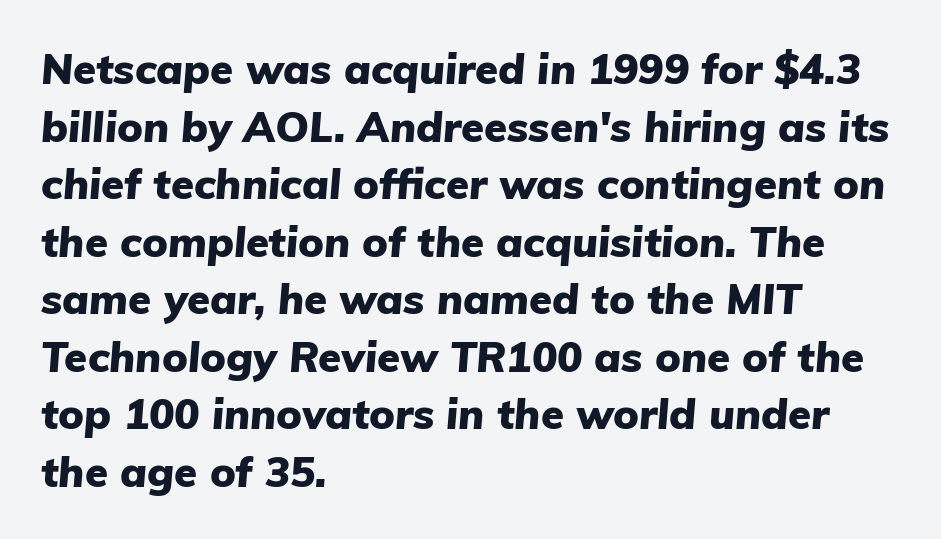
{"italic": "yes", "lean": "right", "slant_degrees": 5, "bold": "yes", "weight": "heavy", "width": "normal", "stroke_contrast": "low", "x_height": "medium", "monospaced": "no", "underline": "no", "align": "left", "line_spacing": "normal", "line_spacing_ratio": 1.37, "letter_spacing": "normal", "letter_spacing_em": 0.0, "glyph_px": 42}
